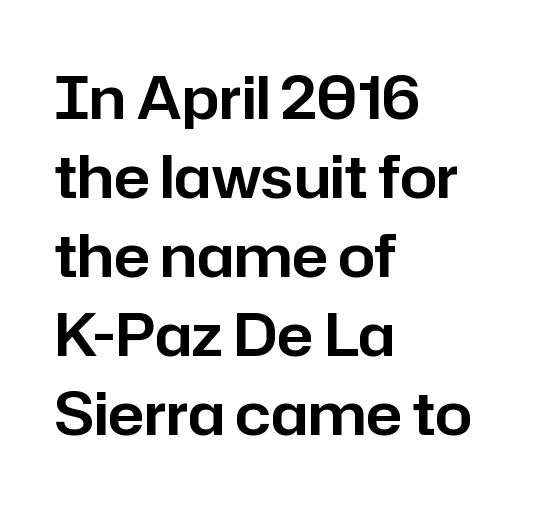
{"serif": "no", "italic": "no", "width": "normal", "stroke_contrast": "low", "x_height": "medium", "monospaced": "no", "underline": "no", "align": "left", "line_spacing": "normal", "line_spacing_ratio": 1.34, "letter_spacing": "normal", "letter_spacing_em": 0.0, "glyph_px": 59}
